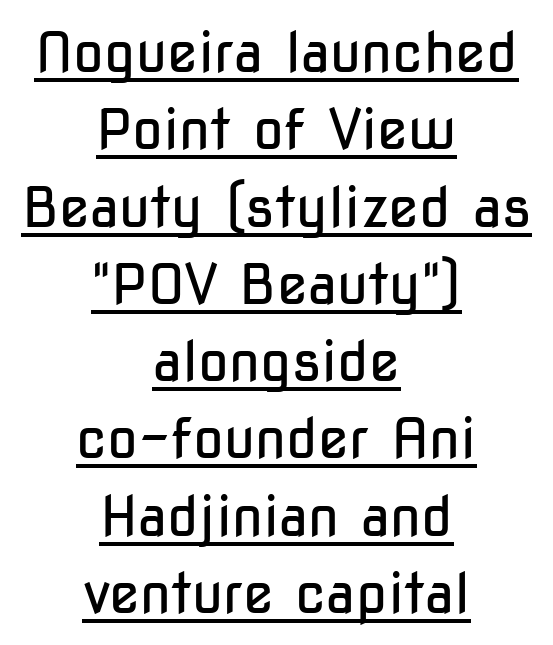
This rendering employs a face without finishing strokes, i.e., a sans-serif. Tall strokes in this sample are plumb rather than angled. The rendering uses the underline text-decoration. The tracking reads as untouched default to a designer's eye.
